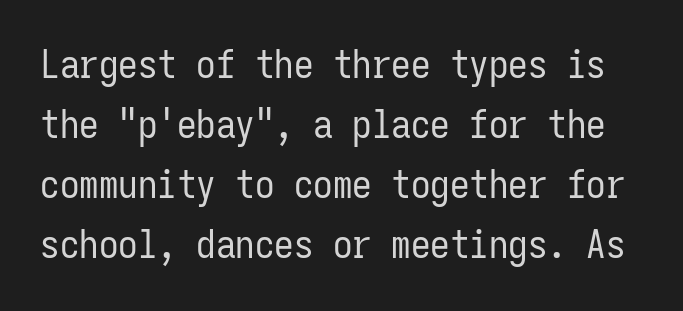
Glyph-to-glyph distance matches everyday printed text. Notice how the stems are strictly vertical — no italics here. Think standard paragraph weight, or any step lighter than that. Decoration check: the copy has no underline. The face used here is monospaced, like something from a code editor. The space between consecutive lines is moderate.
